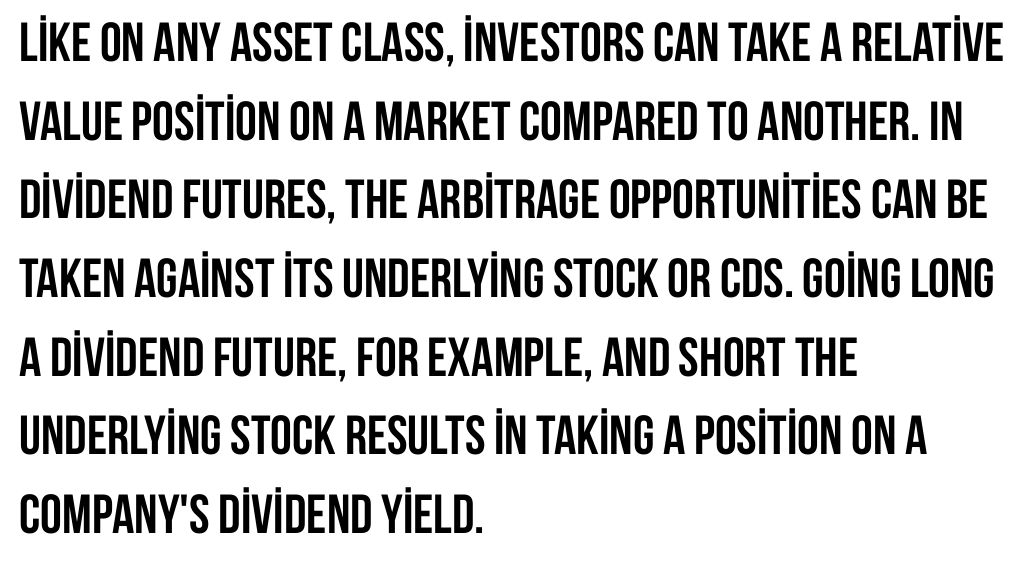
{"serif": "no", "italic": "no", "bold": "yes", "weight": "semibold", "width": "condensed", "stroke_contrast": "low", "x_height": "large", "monospaced": "no", "underline": "no", "align": "left", "line_spacing": "normal", "line_spacing_ratio": 1.43, "letter_spacing": "normal", "letter_spacing_em": 0.0, "glyph_px": 55}
